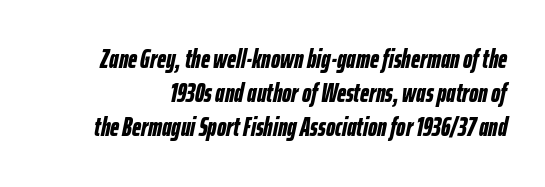
The image shows 26 px bold type, italic (leaning right); set normal line spacing (1.31x), normal letter spacing, not underlined.
